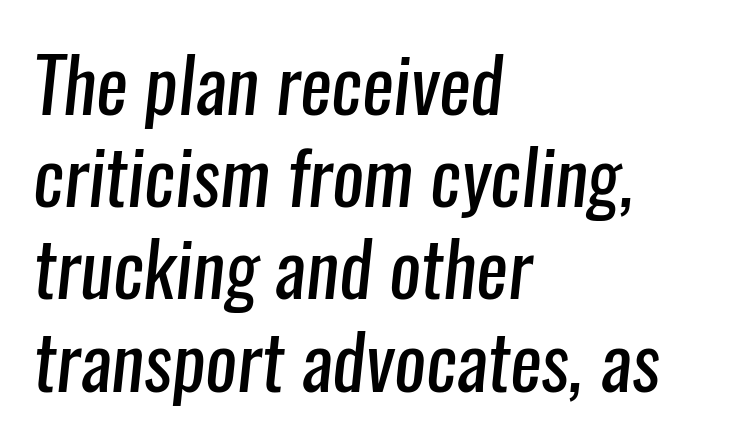
{"serif": "no", "bold": "no", "weight": "regular", "width": "condensed", "stroke_contrast": "low", "x_height": "medium", "monospaced": "no", "underline": "no", "align": "left", "line_spacing_ratio": 1.23, "letter_spacing": "normal", "letter_spacing_em": 0.0, "glyph_px": 75}
